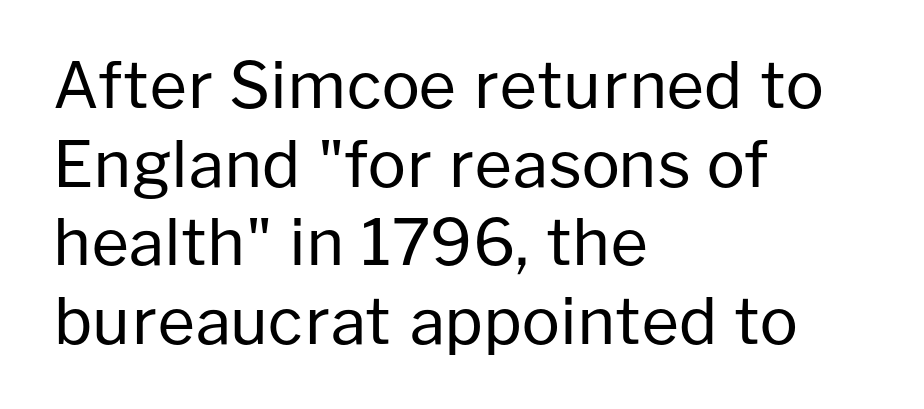
Caption: multi-line text, flush left, ragged right. There is no visible air inserted between adjacent glyphs. The space beneath each line is pristine and unruled. The font sits on the lighter half of the weight spectrum, regular included.
